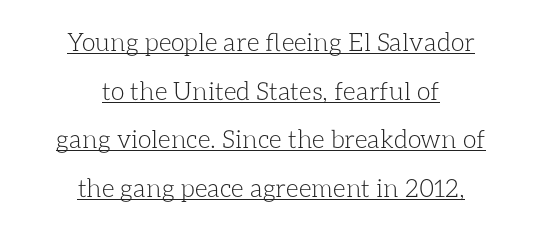
The image shows 25 px text type, upright; set centered, loose line spacing (1.95x), normal letter spacing, underlined.
